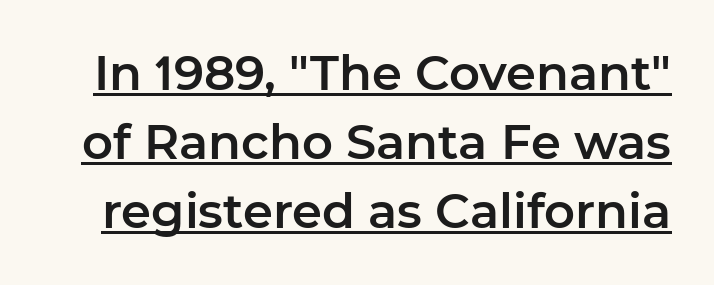
Q: Is the text italic (slanted)? A: No, it is upright.
Q: Is the typeface a serif or a sans-serif typeface? A: Sans-serif.
Q: Is the text underlined? A: Yes.
Q: Is the spacing between letters normal or unusually wide? A: Normal.
Q: Is the spacing between lines tight, normal or loose? A: Normal.
Q: Width (condensed, normal, or wide)? A: Normal.
Q: Stroke contrast? A: Low.
Q: x-height? A: Medium.
Q: Monospaced? A: No.
